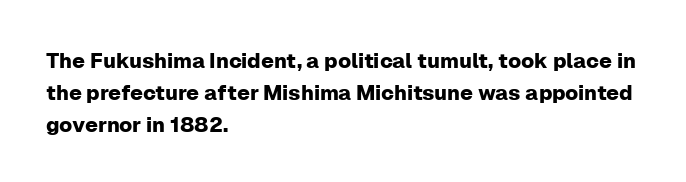
Spacing between characters is what you'd get straight out of the box. This sample is left-justified, so line endings fall wherever the words run out. Has an underline been added? It has not. Evenly set lines give the paragraph a standard silhouette. You can tell it's not italic because the verticals are truly vertical.
